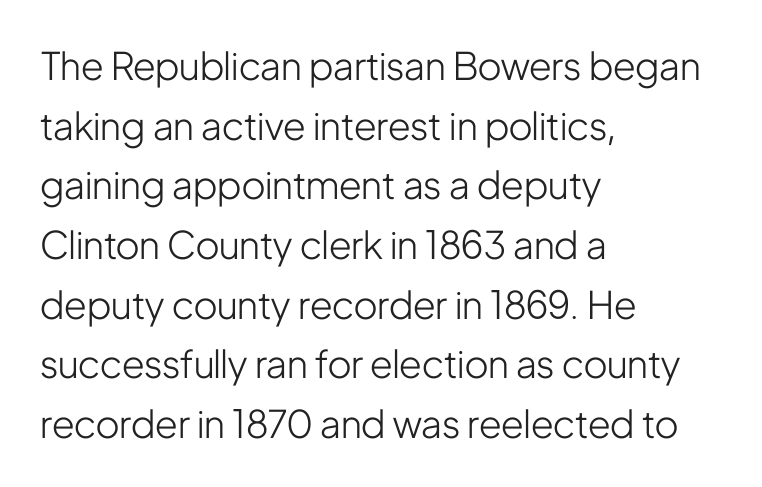
Q: Is the text bold? A: No.
Q: Is the text italic (slanted)? A: No, it is upright.
Q: Is the typeface a serif or a sans-serif typeface? A: Sans-serif.
Q: Is the text underlined? A: No.
Q: How is the paragraph aligned? A: Left-aligned.
Q: Is the spacing between letters normal or unusually wide? A: Normal.
Q: Is the spacing between lines tight, normal or loose? A: Normal.
Q: Width (condensed, normal, or wide)? A: Condensed.
Q: Stroke contrast? A: Low.
Q: x-height? A: Medium.
Q: Monospaced? A: No.
